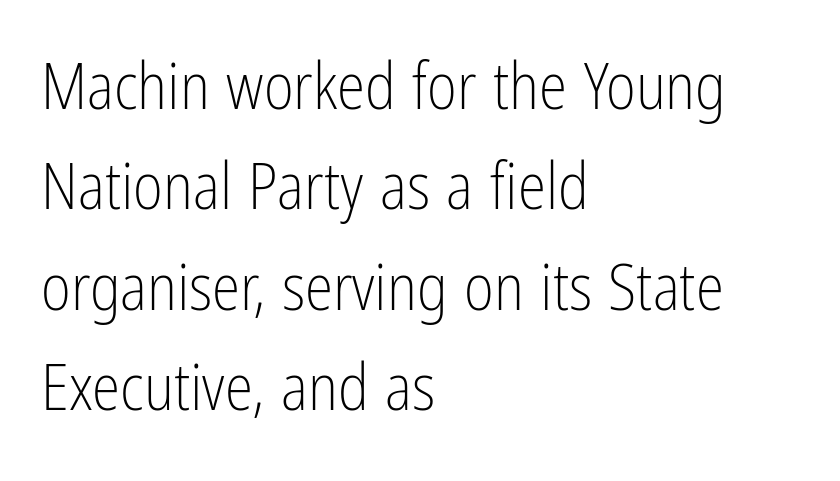
Notice how descenders clear the ascenders below comfortably — that's standard leading. Any mark beneath the type? The region is blank. Nothing unusual about the tracking: characters are spaced as the font intends. Spacing verdict: proportional, widths tailored to each character.
